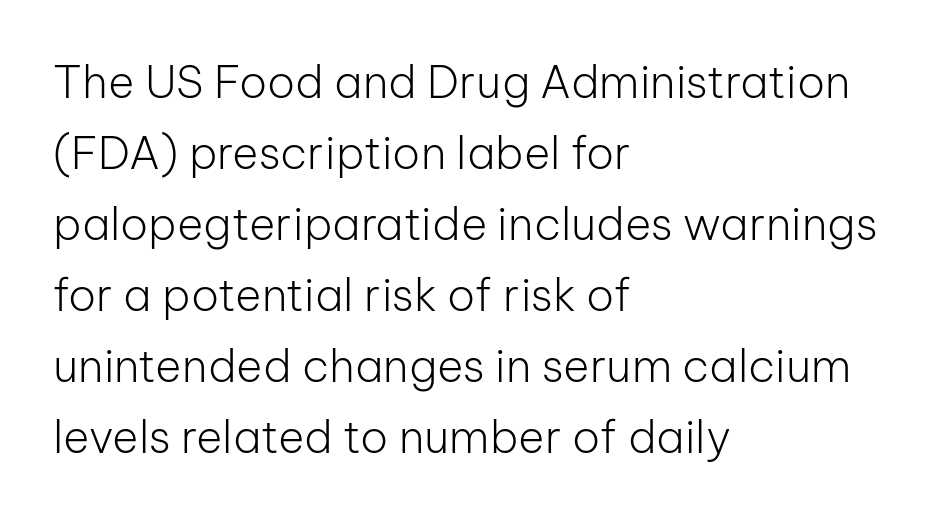
The image shows 45 px light sans-serif type, upright; set left-aligned, normal line spacing (1.58x), normal letter spacing, not underlined; low stroke contrast and a medium x-height.
